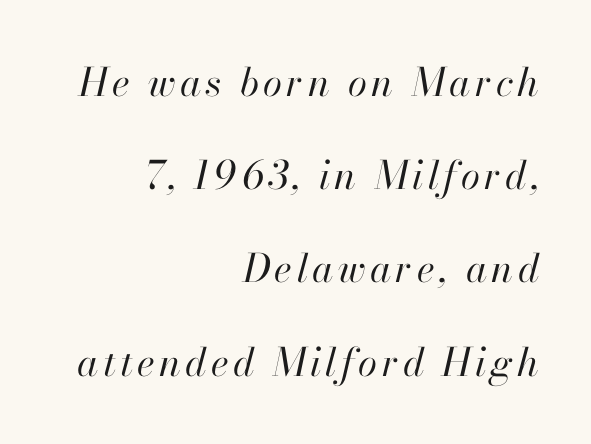
{"italic": "yes", "lean": "right", "slant_degrees": 13, "bold": "no", "weight": "regular", "width": "normal", "stroke_contrast": "high", "x_height": "small", "monospaced": "no", "underline": "no", "align": "right", "line_spacing": "loose", "line_spacing_ratio": 2.39, "glyph_px": 39}
